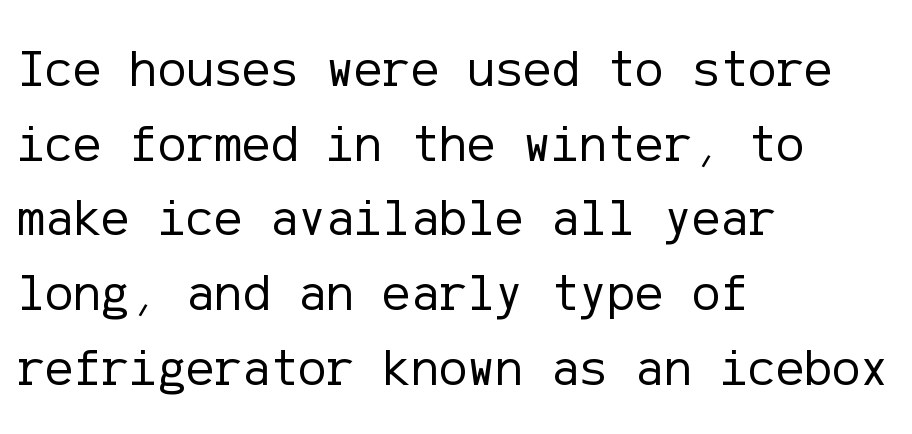
{"serif": "no", "italic": "no", "bold": "no", "weight": "regular", "width": "normal", "stroke_contrast": "low", "x_height": "medium", "underline": "no", "align": "left", "line_spacing": "normal", "line_spacing_ratio": 1.41, "letter_spacing": "normal", "letter_spacing_em": 0.0, "glyph_px": 53}
